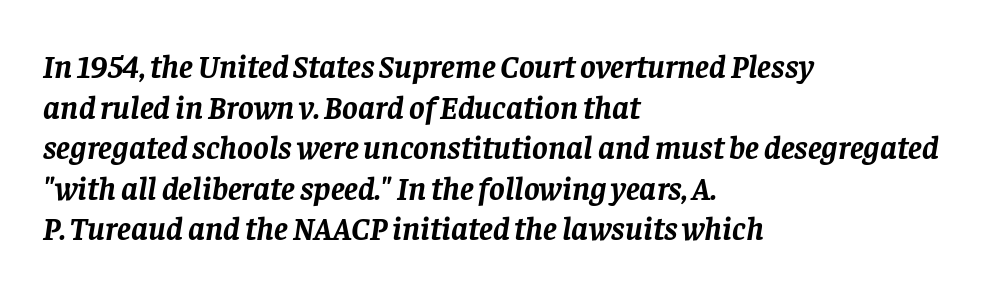
Just letters on the line, the space beneath them empty. All the whitespace from short lines collects on the right. In terms of letterspacing, this is plain default setting. Plenty of ink on the page — the face is bold. This is oblique type, the kind used for emphasis or titles.
